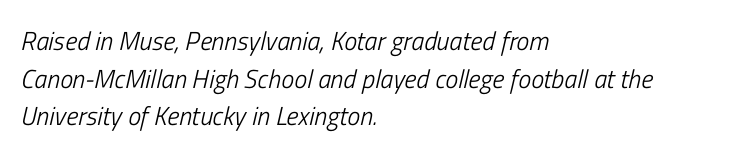
Q: Is the text bold? A: No.
Q: Is the text italic (slanted)? A: Yes, it leans right by about 13 degrees.
Q: Is the text underlined? A: No.
Q: How is the paragraph aligned? A: Left-aligned.
Q: Is the spacing between letters normal or unusually wide? A: Normal.
Q: Is the spacing between lines tight, normal or loose? A: Normal.
